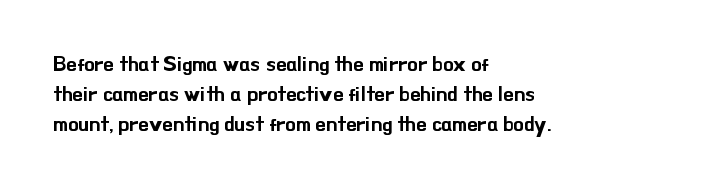
The gaps between neighbouring characters are ordinary and unremarkable. This rendering uses left alignment, leaving the right contour irregular. Horizontal bands of white between lines are of average thickness. The strip under each line holds only bare page. It's the straight-up-and-down kind of type.
